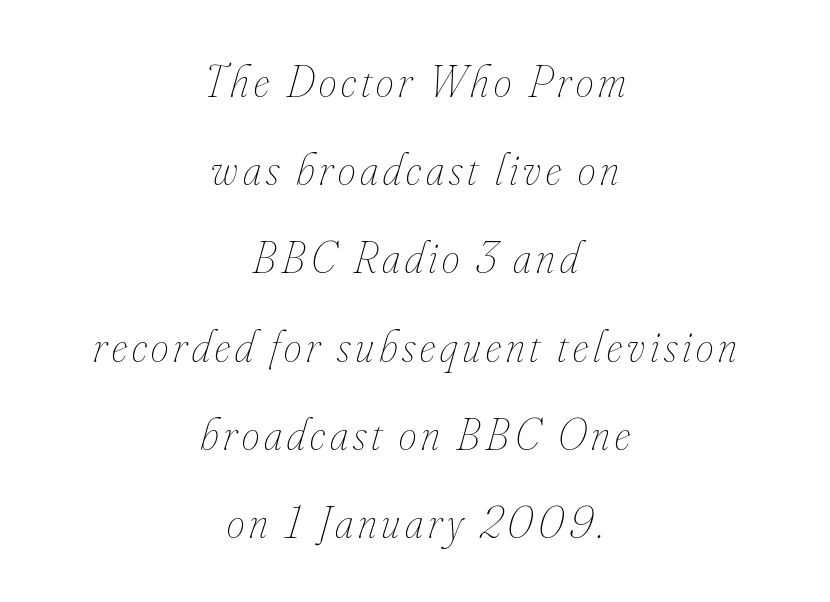
Q: Is the text bold? A: No.
Q: Is the text italic (slanted)? A: Yes, it leans right by about 16 degrees.
Q: Is the text underlined? A: No.
Q: How is the paragraph aligned? A: Centered.
Q: Is the spacing between lines tight, normal or loose? A: Loose.
Q: Width (condensed, normal, or wide)? A: Condensed.
Q: Stroke contrast? A: Low.
Q: x-height? A: Small.
Q: Monospaced? A: No.
